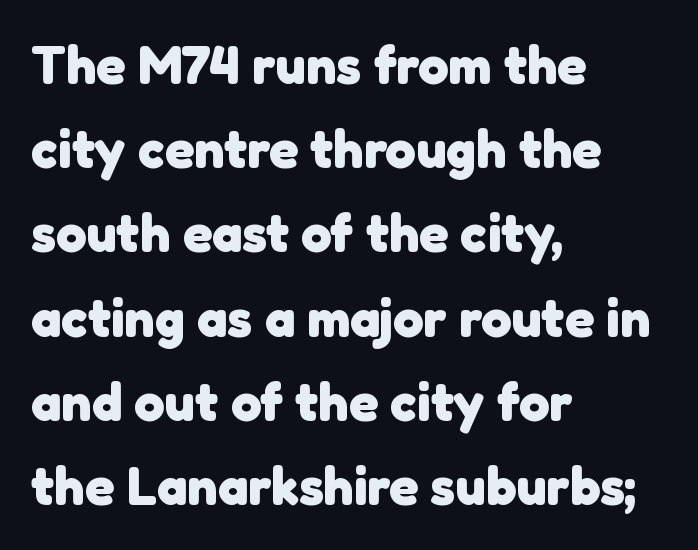
The image shows 54 px heavy sans-serif type; set left-aligned, normal line spacing (1.56x), normal letter spacing, not underlined; low stroke contrast and a medium x-height.
